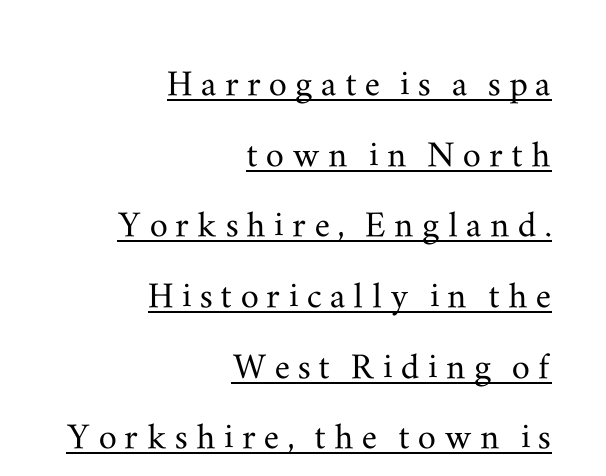
The image shows 45 px wide serif type, upright; set right-aligned, normal line spacing (1.57x), underlined; medium stroke contrast and a small x-height.
